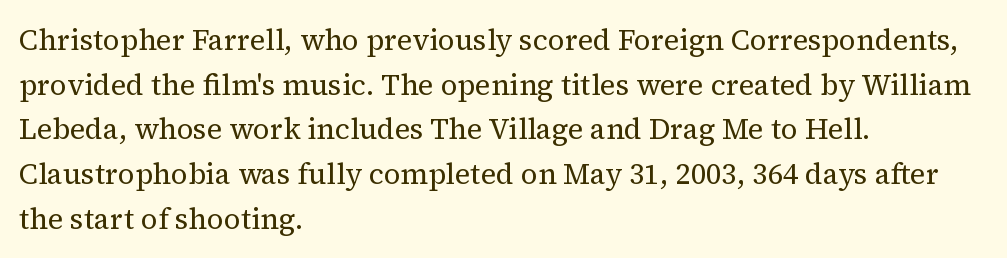
Check where the strokes stop: tiny serifs finish them off. The lettering stays uniformly vertical, giving the passage a roman look. The font is comparable to plain body text, perhaps lighter. This sample has the flowing, uneven cadence of proportional lettering.
